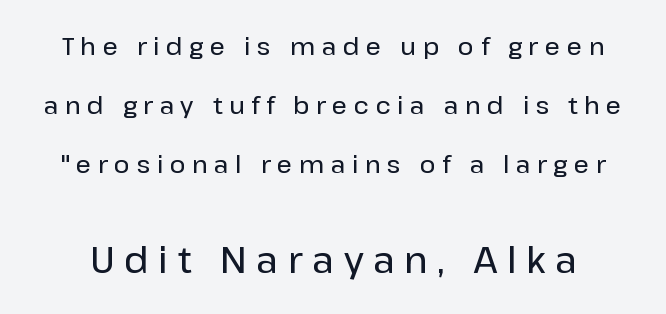
Q: Is the text italic (slanted)? A: No, it is upright.
Q: Is the typeface a serif or a sans-serif typeface? A: Sans-serif.
Q: Is the text underlined? A: No.
Q: Is the spacing between letters normal or unusually wide? A: Unusually wide.
Q: Is the spacing between lines tight, normal or loose? A: Loose.
Q: Which block of text is set in a larger size, the first (top) or the second (bottom)? A: The second (bottom) one.
Q: Width (condensed, normal, or wide)? A: Normal.
Q: Stroke contrast? A: Low.
Q: x-height? A: Medium.
Q: Monospaced? A: No.
